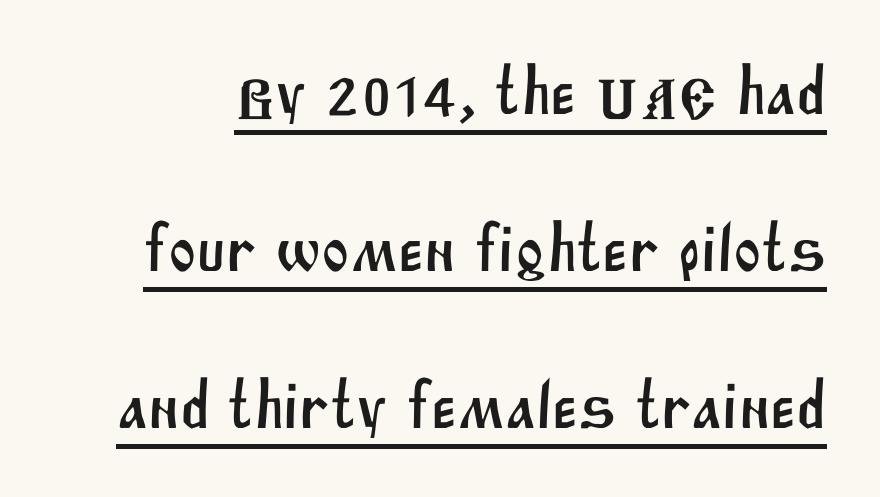
Nothing unusual about the tracking: characters are spaced as the font intends. Regarding leading, the lines here are spaced well apart. Each letter's strokes conclude bluntly, with no projecting serifs. Each letter keeps its own natural width here, so spacing adapts to shape. Does a line run under the words? Yes, clearly.
